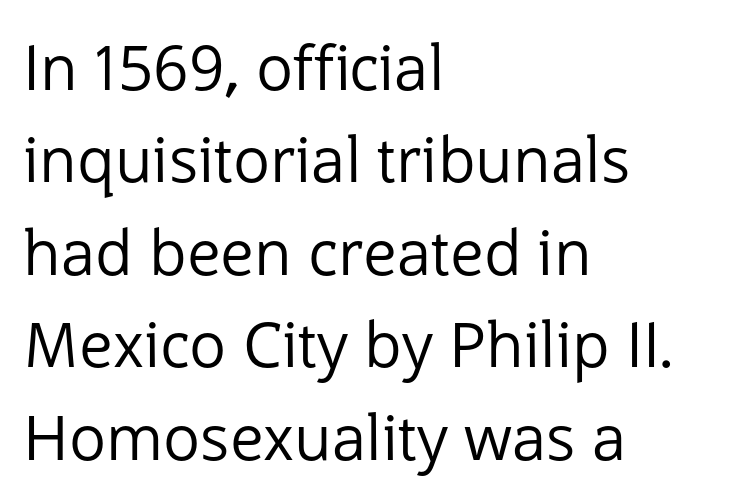
Each letter's strokes conclude bluntly, with no projecting serifs. The ragged edge is on the right, which tells us the setting is flush left. Look at the tracking — it's just the regular setting, nothing added. Does the lettering tilt? It doesn't — this is upright. Line spacing here is normal.
